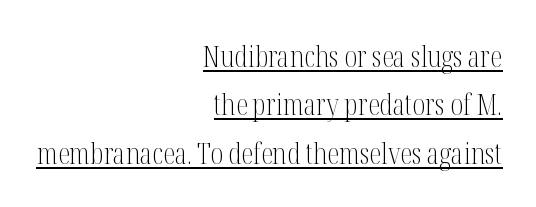
The image shows 30 px light, condensed serif type, upright; set right-aligned, normal line spacing (1.61x), normal letter spacing, underlined; medium stroke contrast and a medium x-height.
